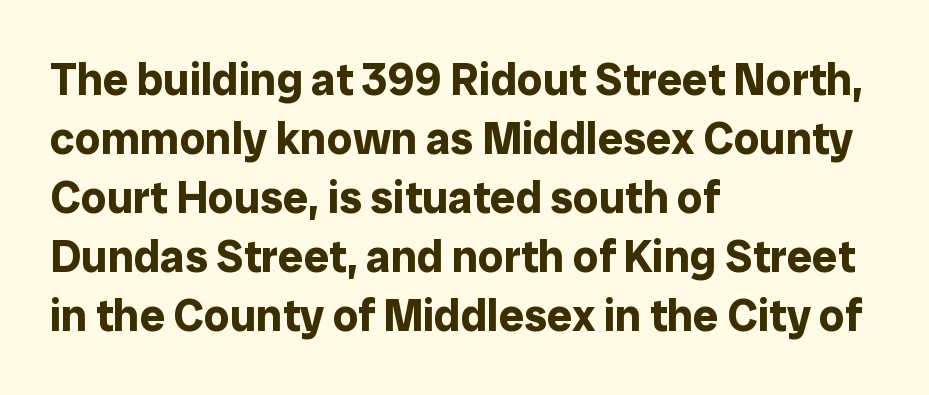
Q: Is the text bold? A: Yes.
Q: Is the text italic (slanted)? A: No, it is upright.
Q: Is the typeface a serif or a sans-serif typeface? A: Sans-serif.
Q: Is the text underlined? A: No.
Q: How is the paragraph aligned? A: Left-aligned.
Q: Is the spacing between letters normal or unusually wide? A: Normal.
Q: Is the spacing between lines tight, normal or loose? A: Normal.
Q: Width (condensed, normal, or wide)? A: Normal.
Q: Stroke contrast? A: Low.
Q: x-height? A: Medium.
Q: Monospaced? A: No.
